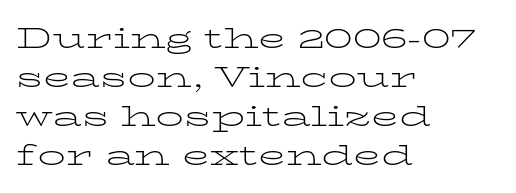
Q: Is the text bold? A: No.
Q: Is the text italic (slanted)? A: No, it is upright.
Q: Is the typeface a serif or a sans-serif typeface? A: Serif.
Q: Is the text underlined? A: No.
Q: How is the paragraph aligned? A: Left-aligned.
Q: Is the spacing between letters normal or unusually wide? A: Normal.
Q: Is the spacing between lines tight, normal or loose? A: Normal.
Q: Width (condensed, normal, or wide)? A: Wide.
Q: Stroke contrast? A: Low.
Q: x-height? A: Medium.
Q: Monospaced? A: No.
